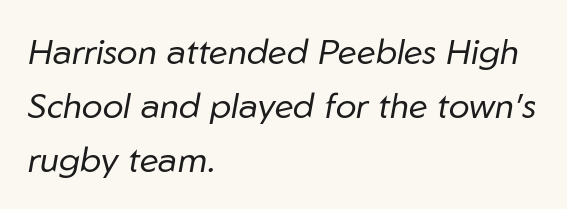
The image shows 35 px regular-weight type, italic (leaning right); set left-aligned, normal line spacing (1.54x), normal letter spacing, not underlined; low stroke contrast and a medium x-height.
